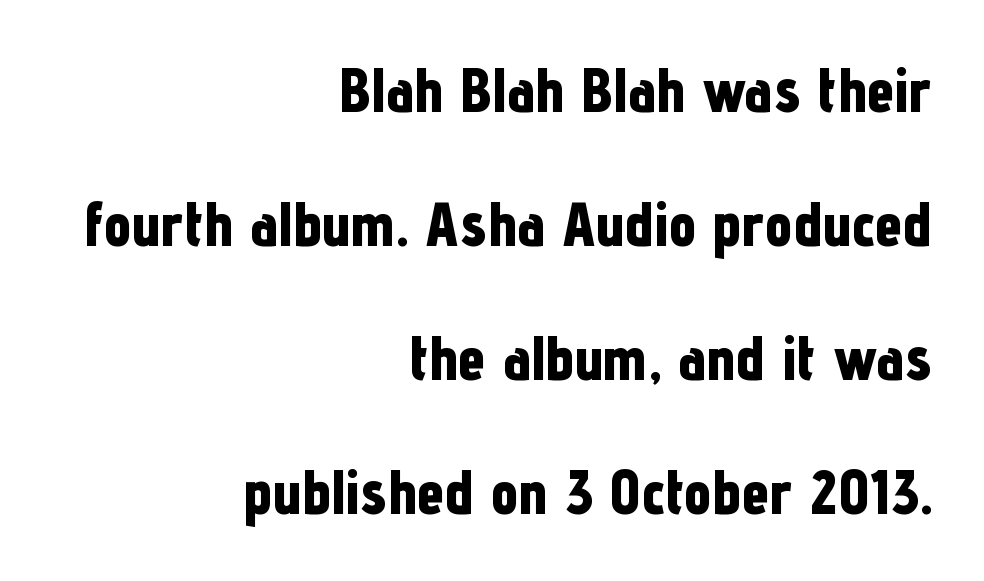
Q: Is the text bold? A: Yes.
Q: Is the text italic (slanted)? A: No, it is upright.
Q: Is the typeface a serif or a sans-serif typeface? A: Sans-serif.
Q: Is the text underlined? A: No.
Q: How is the paragraph aligned? A: Right-aligned.
Q: Is the spacing between letters normal or unusually wide? A: Normal.
Q: Is the spacing between lines tight, normal or loose? A: Loose.
Q: Width (condensed, normal, or wide)? A: Condensed.
Q: Stroke contrast? A: Low.
Q: x-height? A: Medium.
Q: Monospaced? A: No.
